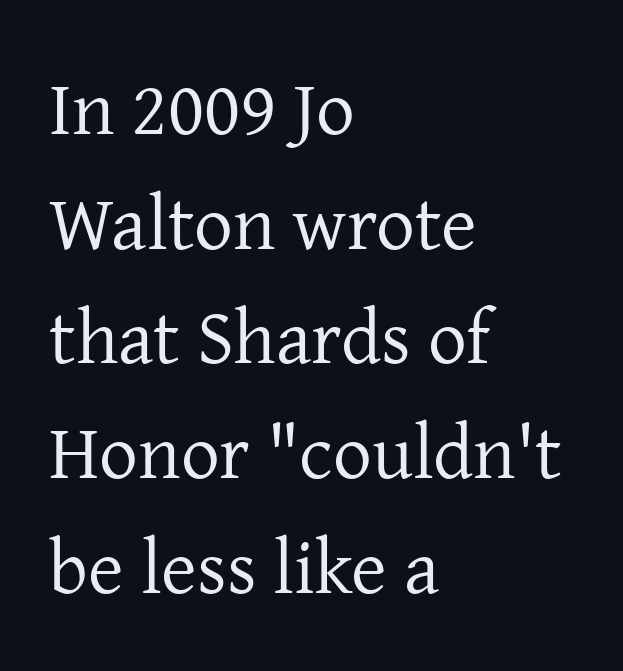
{"serif": "yes", "italic": "no", "bold": "no", "weight": "regular", "width": "normal", "stroke_contrast": "low", "x_height": "medium", "monospaced": "no", "underline": "no", "align": "left", "line_spacing": "normal", "line_spacing_ratio": 1.49, "letter_spacing": "normal", "letter_spacing_em": 0.0, "glyph_px": 77}
